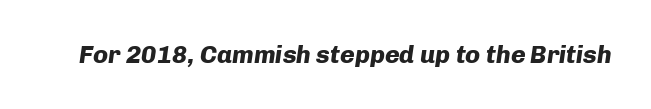
Q: Is the text bold? A: Yes.
Q: Is the text italic (slanted)? A: Yes, it leans right by about 8 degrees.
Q: Is the text underlined? A: No.
Q: Is the spacing between letters normal or unusually wide? A: Normal.
